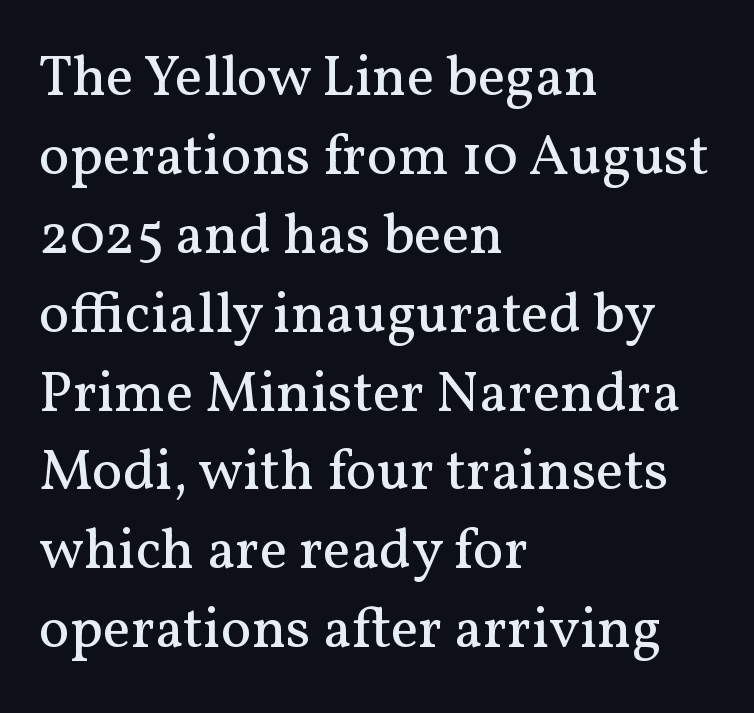
Bare-footed words on every line. These lines stack with their left ends in a neat column. The type is set solid horizontally, with unmodified tracking. Note the varied advance widths — an 'i' is clearly narrower than an 'm'. Designer's note — italics off, roman on. This is serif lettering, the kind often seen in printed books.
